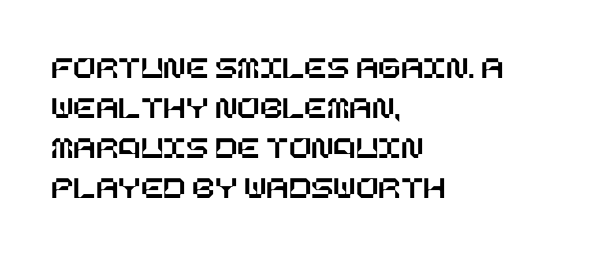
The image shows 33 px text type, upright; set left-aligned, line spacing 1.21x, normal letter spacing, not underlined; low stroke contrast and a large x-height.
